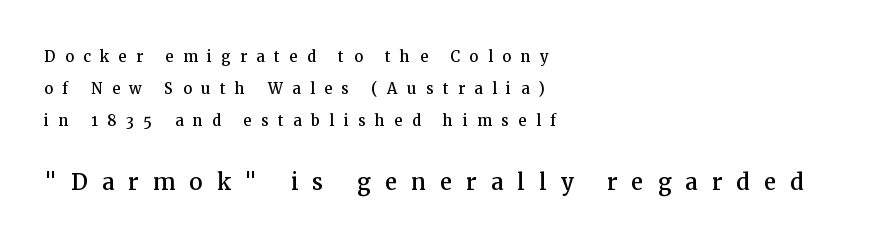
{"serif": "yes", "italic": "no", "width": "normal", "stroke_contrast": "medium", "x_height": "medium", "monospaced": "no", "underline": "no", "align": "left", "line_spacing": "normal", "line_spacing_ratio": 1.6, "letter_spacing": "wide", "letter_spacing_em": 0.47, "larger_block": "second", "size_ratio": 1.5, "glyph_px": 30}
